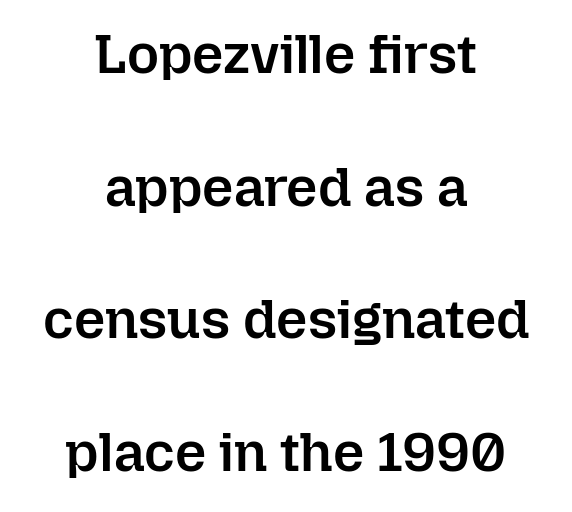
{"italic": "no", "bold": "semi", "weight": "semibold", "width": "normal", "stroke_contrast": "low", "x_height": "medium", "monospaced": "no", "underline": "no", "align": "center", "line_spacing": "loose", "line_spacing_ratio": 2.41, "letter_spacing": "normal", "letter_spacing_em": 0.0, "glyph_px": 55}
